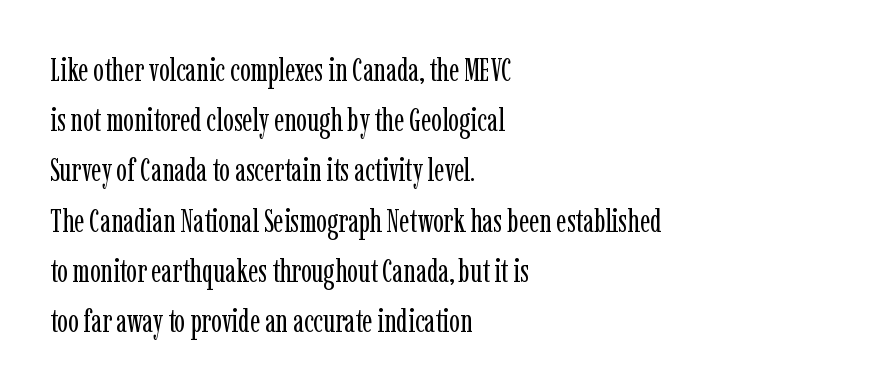
Q: Is the text bold? A: No.
Q: Is the text italic (slanted)? A: No, it is upright.
Q: Is the typeface a serif or a sans-serif typeface? A: Serif.
Q: Is the text underlined? A: No.
Q: How is the paragraph aligned? A: Left-aligned.
Q: Is the spacing between letters normal or unusually wide? A: Normal.
Q: Is the spacing between lines tight, normal or loose? A: Normal.
Q: Width (condensed, normal, or wide)? A: Condensed.
Q: Stroke contrast? A: Low.
Q: x-height? A: Medium.
Q: Monospaced? A: No.
